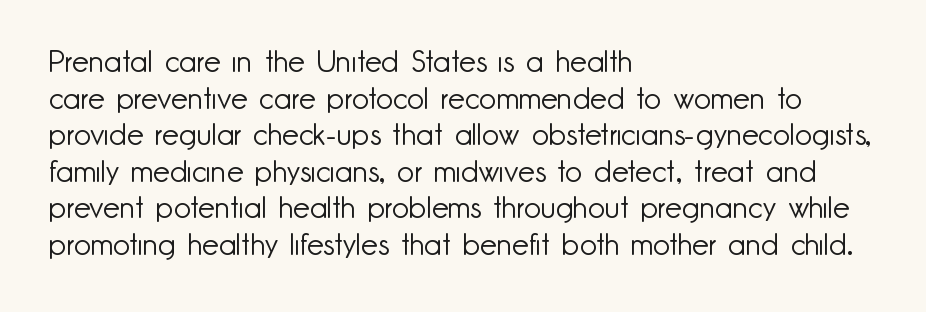
Character widths vary here, with narrow letters taking less room than wide ones. The font's upright variant was chosen for this text. The zone under the glyphs is completely vacant. Each line starts at the same left margin while the right side varies. A light-to-regular cut is what we see here.
